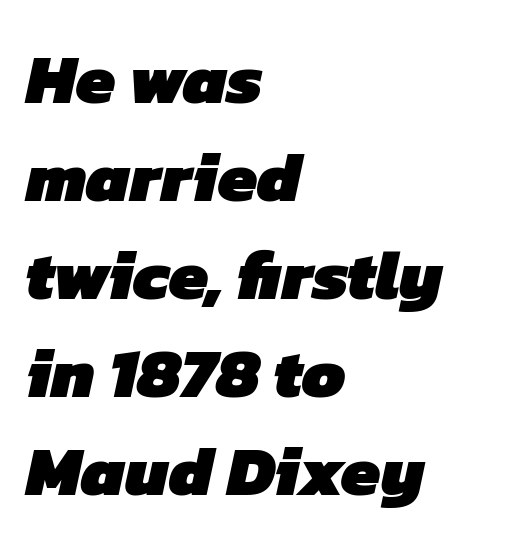
{"serif": "no", "bold": "yes", "weight": "heavy", "width": "normal", "stroke_contrast": "low", "x_height": "medium", "monospaced": "no", "underline": "no", "align": "left", "line_spacing": "normal", "line_spacing_ratio": 1.4, "letter_spacing": "normal", "letter_spacing_em": 0.0, "glyph_px": 70}
